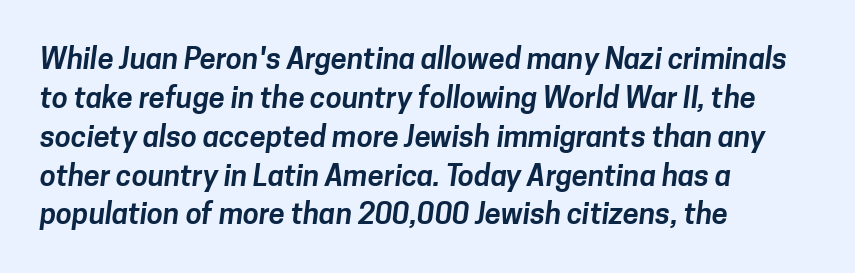
The image shows 29 px sans-serif type; set left-aligned, normal line spacing (1.34x), normal letter spacing, not underlined; low stroke contrast and a medium x-height.
